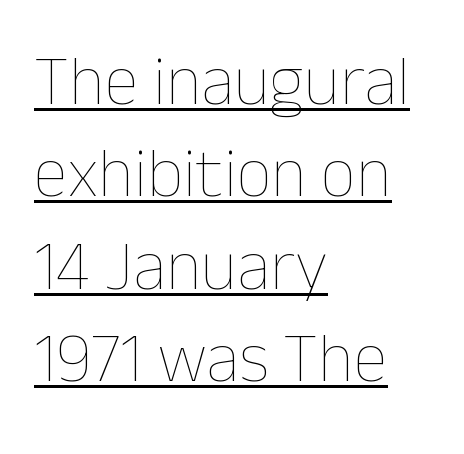
{"italic": "no", "bold": "no", "weight": "thin", "width": "normal", "stroke_contrast": "low", "x_height": "medium", "monospaced": "no", "underline": "yes", "align": "left", "line_spacing": "normal", "line_spacing_ratio": 1.32, "letter_spacing": "normal", "letter_spacing_em": 0.0, "glyph_px": 70}
